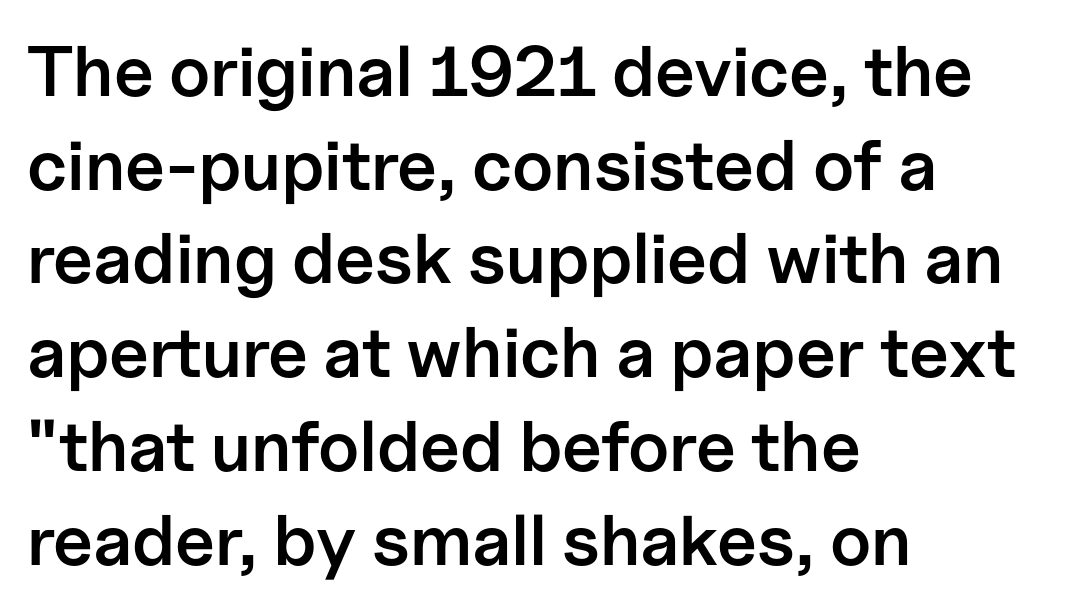
The image shows 71 px semibold sans-serif type, upright; set left-aligned, normal line spacing (1.32x), normal letter spacing, not underlined; low stroke contrast and a medium x-height.
